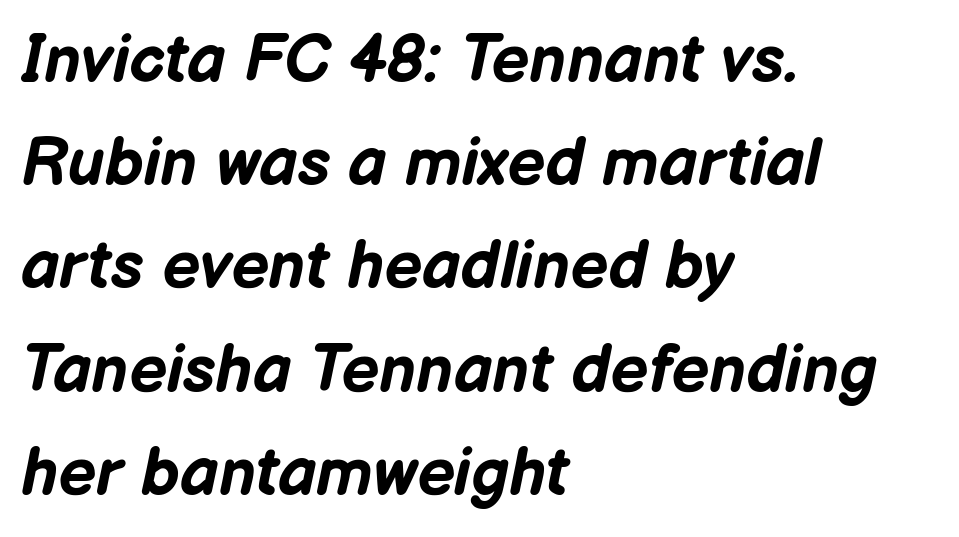
The image shows 67 px bold type, italic (leaning right); set left-aligned, normal line spacing (1.54x), normal letter spacing, not underlined; low stroke contrast and a medium x-height.
